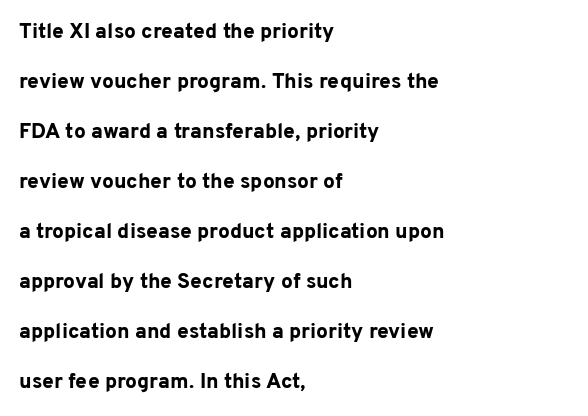
{"italic": "no", "bold": "yes", "underline": "no", "align": "left", "line_spacing": "loose", "line_spacing_ratio": 2.38, "letter_spacing": "normal", "letter_spacing_em": 0.0, "glyph_px": 21}
